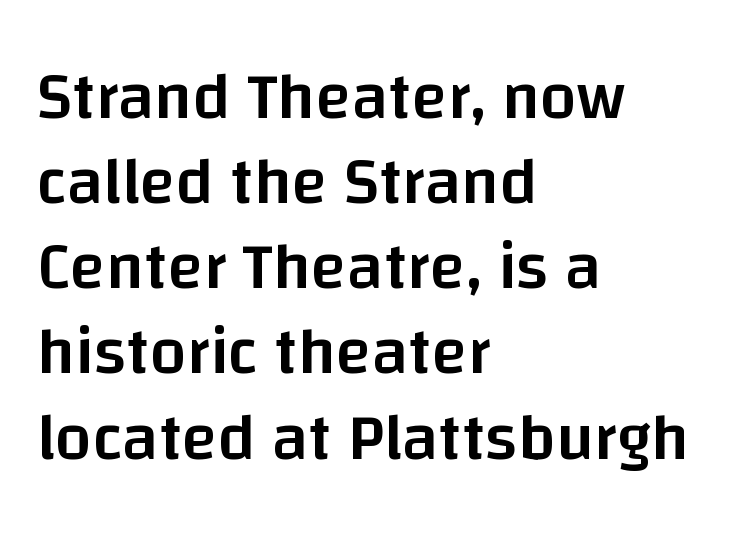
{"serif": "no", "italic": "no", "bold": "semi", "weight": "semibold", "width": "normal", "stroke_contrast": "low", "x_height": "large", "monospaced": "no", "underline": "no", "align": "left", "line_spacing": "normal", "line_spacing_ratio": 1.29, "letter_spacing": "normal", "letter_spacing_em": 0.0, "glyph_px": 66}
